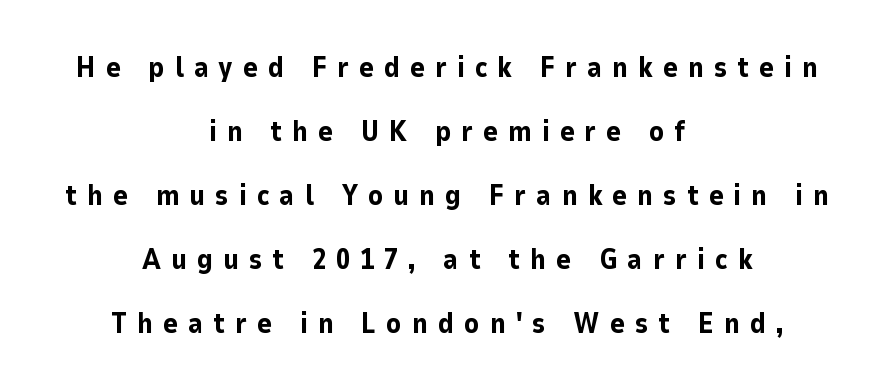
These lines stack symmetrically, like a column narrowing and widening about its center. Upright lettering throughout. Letterform terminals end flat and unadorned throughout the passage. Here the designer chose a conventional face with non-uniform glyph widths. Glyph-to-glyph distance is far greater than everyday printed text.
